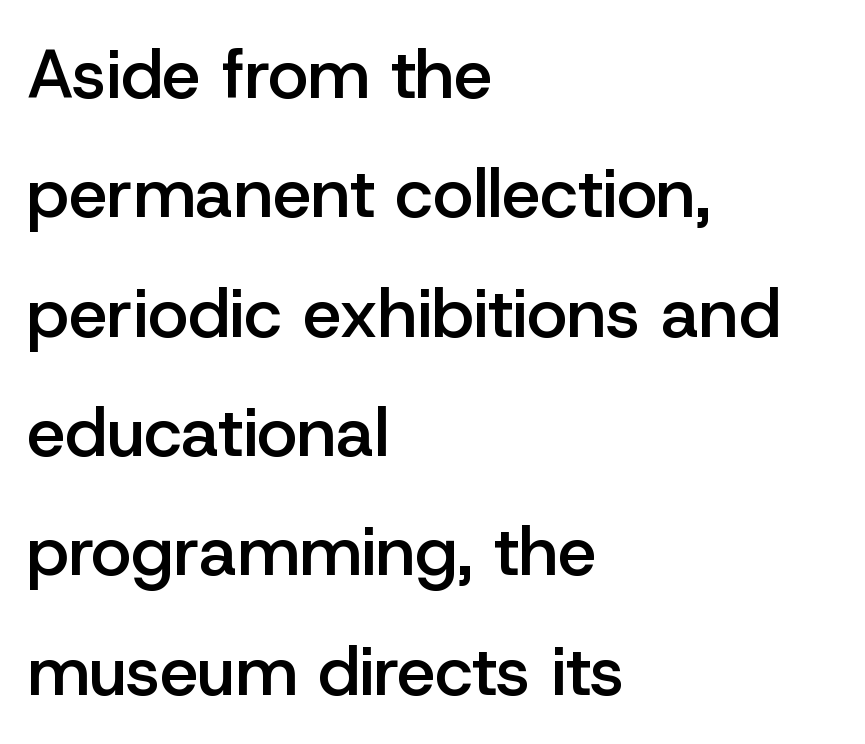
The image shows 69 px semibold sans-serif type, upright; set left-aligned, line spacing 1.73x, normal letter spacing, not underlined; low stroke contrast and a medium x-height.
